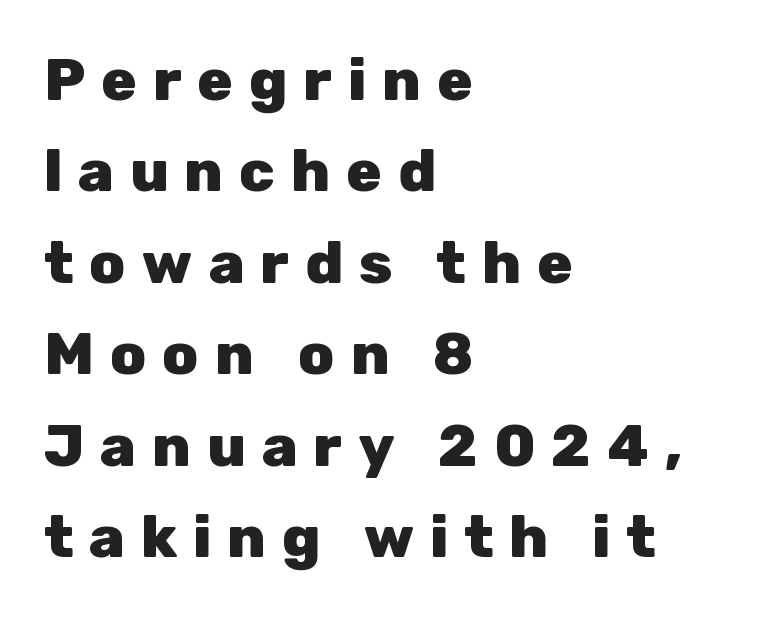
The image shows 59 px heavy sans-serif type, upright; set left-aligned, normal line spacing (1.55x), unusually wide letter spacing (+0.27 em), not underlined; low stroke contrast and a medium x-height.
